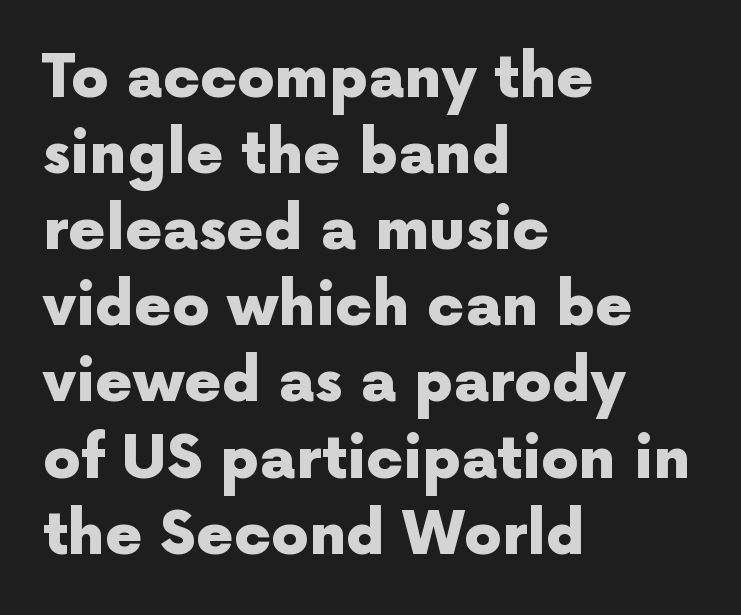
The image shows 59 px heavy sans-serif type, upright; set left-aligned, normal line spacing (1.29x), normal letter spacing, not underlined; a medium x-height.
